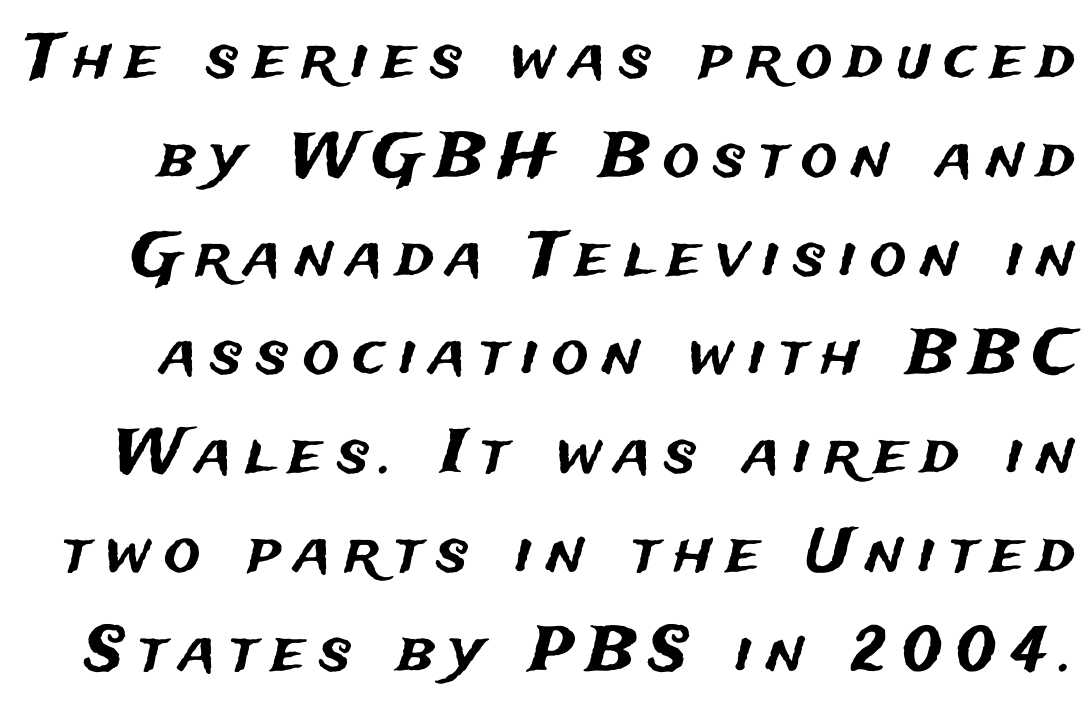
{"serif": "no", "width": "normal", "stroke_contrast": "medium", "x_height": "medium", "monospaced": "no", "underline": "no", "line_spacing": "normal", "line_spacing_ratio": 1.62, "letter_spacing": "wide", "letter_spacing_em": 0.23, "glyph_px": 61}
